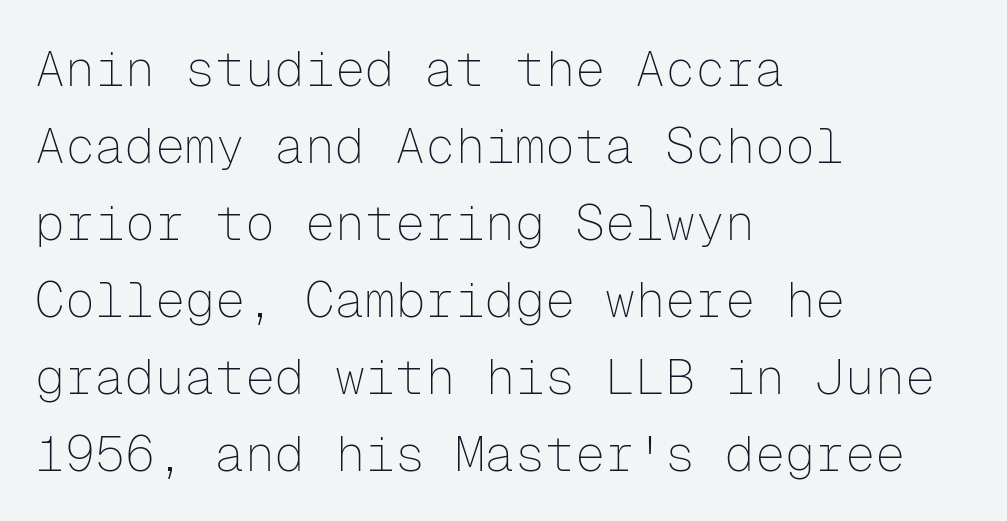
How are the letters spaced? Ordinarily, with no added tracking. The letters stand upright; this is a roman face. The weight tops out at a normal text grade. Monospaced: the letters line up in strict vertical columns. I'd call this a sans setting — the letters go barefoot.
